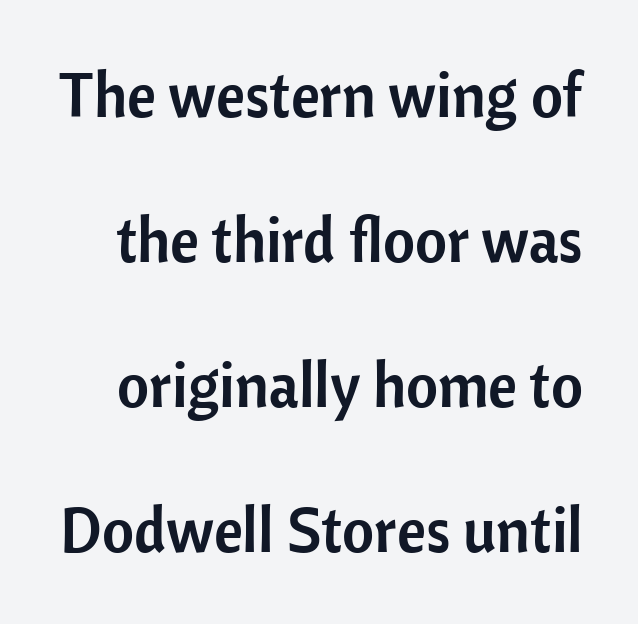
The image shows 62 px sans-serif type, upright; set loose line spacing (2.34x), normal letter spacing, not underlined; low stroke contrast and a medium x-height.
